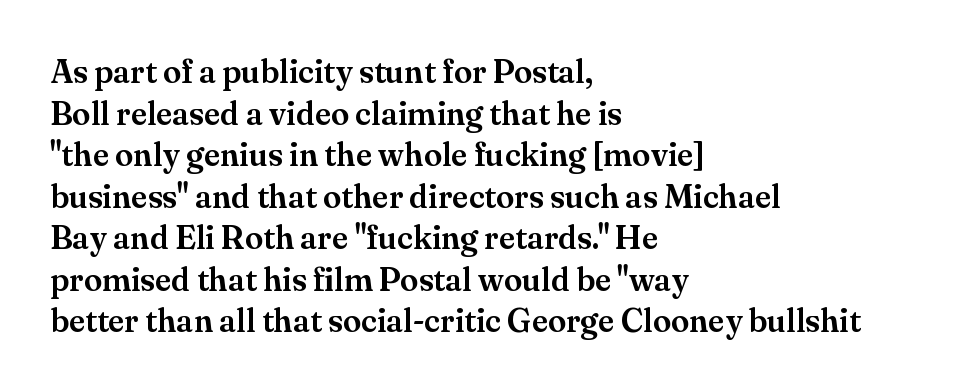
The image shows 33 px serif type, upright; set left-aligned, normal line spacing (1.26x), normal letter spacing, not underlined; medium stroke contrast and a small x-height.
